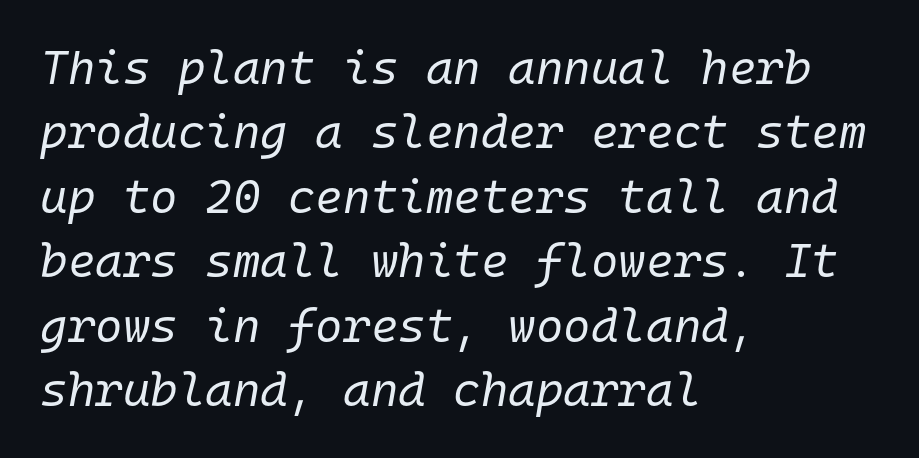
The image shows 47 px regular-weight type, italic (leaning right), monospaced; set left-aligned, normal line spacing (1.37x), normal letter spacing, not underlined; low stroke contrast and a medium x-height.
